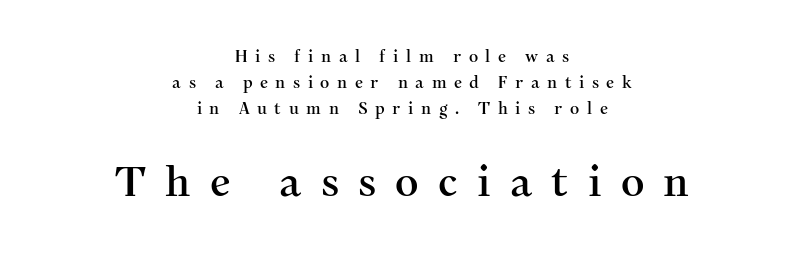
The image shows 41 px serif type, upright; set centered, normal line spacing (1.61x), unusually wide letter spacing (+0.47 em), not underlined; the second (bottom) block is 2.56x larger; medium stroke contrast and a medium x-height.
